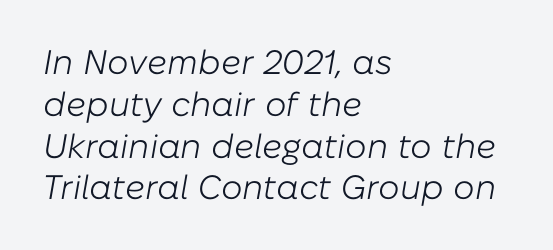
In terms of letterspacing, this is plain default setting. This is not heavy type; no bold has been used. Characters are canted at an angle relative to the baseline's perpendicular. Casual observation: everything's shoved over to the left.
